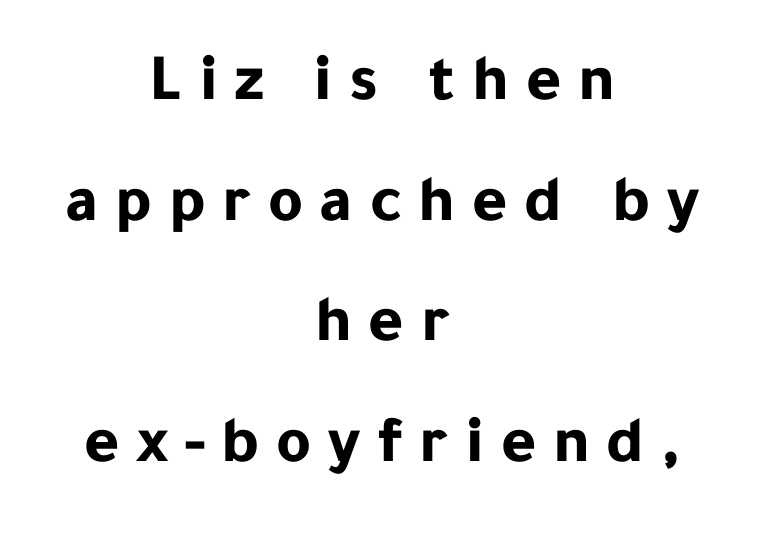
Q: Is the text bold? A: Yes.
Q: Is the text italic (slanted)? A: No, it is upright.
Q: Is the typeface a serif or a sans-serif typeface? A: Sans-serif.
Q: Is the text underlined? A: No.
Q: How is the paragraph aligned? A: Centered.
Q: Is the spacing between letters normal or unusually wide? A: Unusually wide.
Q: Width (condensed, normal, or wide)? A: Normal.
Q: Stroke contrast? A: Low.
Q: x-height? A: Medium.
Q: Monospaced? A: No.
